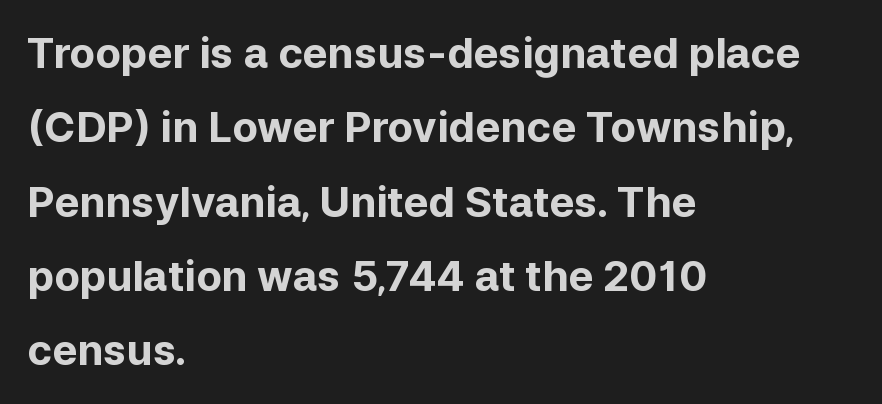
Q: Is the text bold? A: Yes.
Q: Is the text italic (slanted)? A: No, it is upright.
Q: Is the typeface a serif or a sans-serif typeface? A: Sans-serif.
Q: Is the text underlined? A: No.
Q: How is the paragraph aligned? A: Left-aligned.
Q: Is the spacing between letters normal or unusually wide? A: Normal.
Q: Width (condensed, normal, or wide)? A: Normal.
Q: Stroke contrast? A: Low.
Q: x-height? A: Medium.
Q: Monospaced? A: No.
